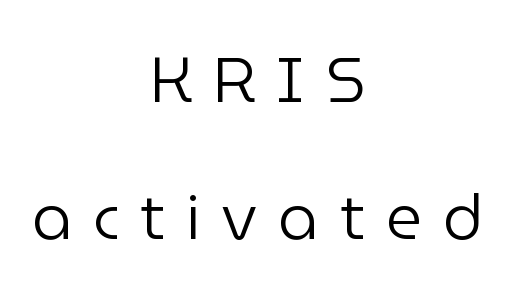
Each word looks stretched out because of the extra space between its letters. Any mark beneath the type? The region is blank. The rendering uses natural spacing where letterforms have individual widths. Caption: multi-line text, centered on the measure. Vertical spacing — loose.
